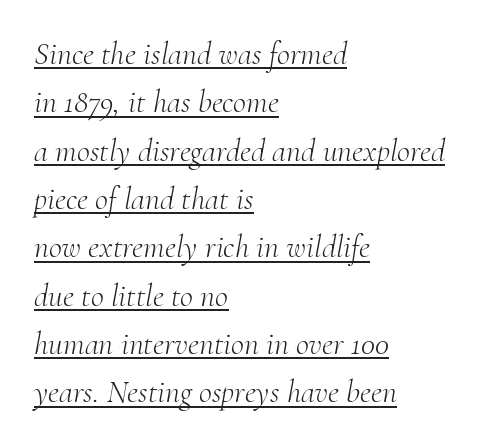
You could call the tracking neutral — neither tight nor loose. The face used here is proportionally spaced, like ordinary book or web type. These characters rest on top of a visible drawn line. The leading is moderate, giving the passage an even texture. The face used here has a pronounced slope to its letters.
